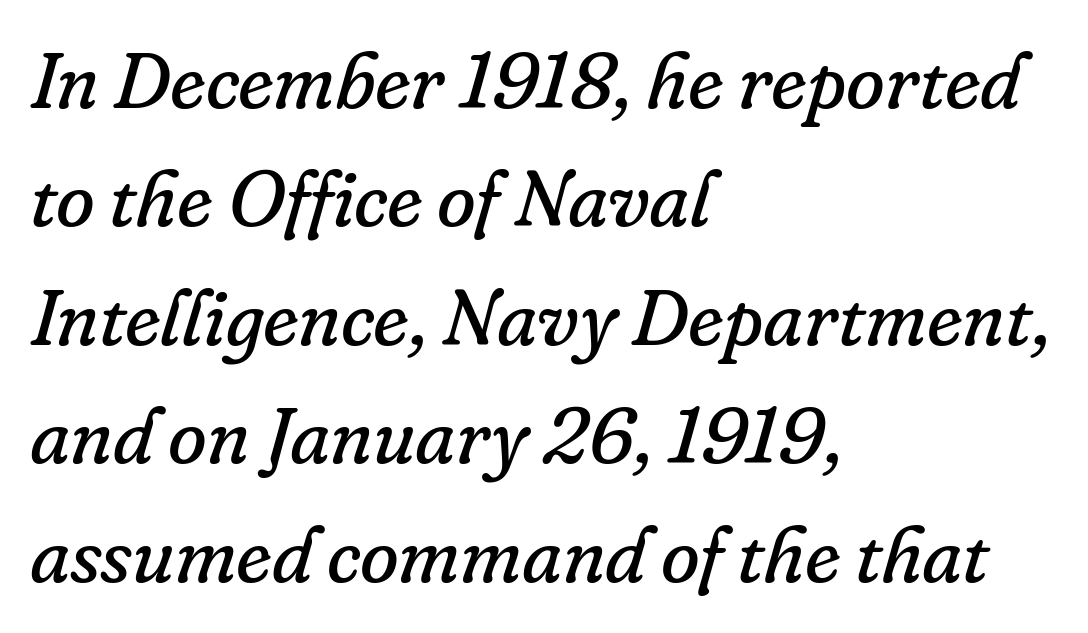
{"serif": "yes", "italic": "yes", "lean": "right", "slant_degrees": 16, "bold": "no", "weight": "regular", "width": "normal", "stroke_contrast": "low", "x_height": "small", "monospaced": "no", "underline": "no", "align": "left", "line_spacing": "normal", "line_spacing_ratio": 1.5, "letter_spacing": "normal", "letter_spacing_em": 0.0, "glyph_px": 79}
